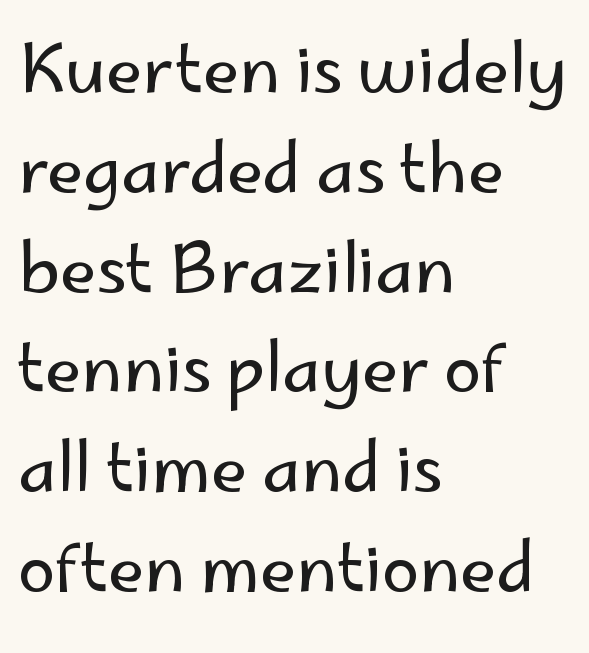
Check where the strokes stop: nothing finishes them off — pure sans. The face used here is proportionally spaced, like ordinary book or web type. Vertical strokes here are truly vertical. Stem width sits at or under what a default text font uses. Look at the tracking — it's just the regular setting, nothing added.
